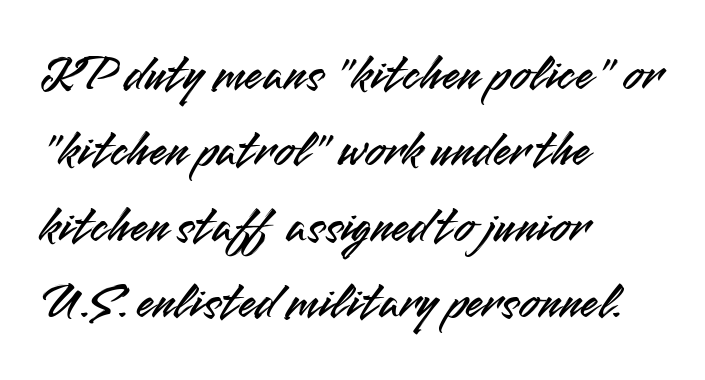
Q: Is the text italic (slanted)? A: Yes.
Q: Is the typeface a serif or a sans-serif typeface? A: Sans-serif.
Q: Is the text underlined? A: No.
Q: How is the paragraph aligned? A: Left-aligned.
Q: Is the spacing between letters normal or unusually wide? A: Normal.
Q: Is the spacing between lines tight, normal or loose? A: Normal.
Q: Width (condensed, normal, or wide)? A: Normal.
Q: Stroke contrast? A: Medium.
Q: x-height? A: Small.
Q: Monospaced? A: No.
